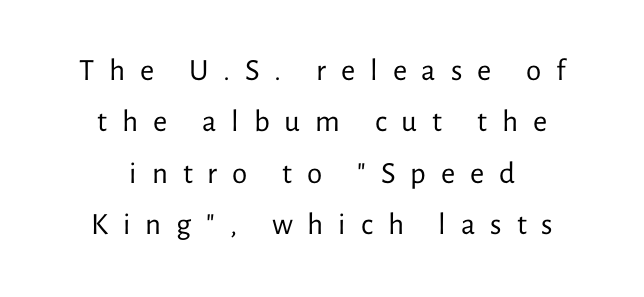
The line-height multiplier appears to be the usual default. The typography opts for an upright posture over an oblique one. The tracking reads as deliberately expanded to a designer's eye. Serifs: no, the terminals of the letterforms are clean. The space directly below the letters is spotless.
